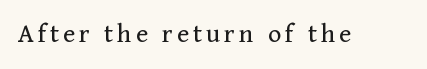
Proportional: the letters do not fall into vertical columns. The words here are not underlined. The font sits on the lighter half of the weight spectrum, regular included. Every stem runs plumb, perpendicular to the baseline. Observe the serifs anchoring each vertical stroke in this sample.
